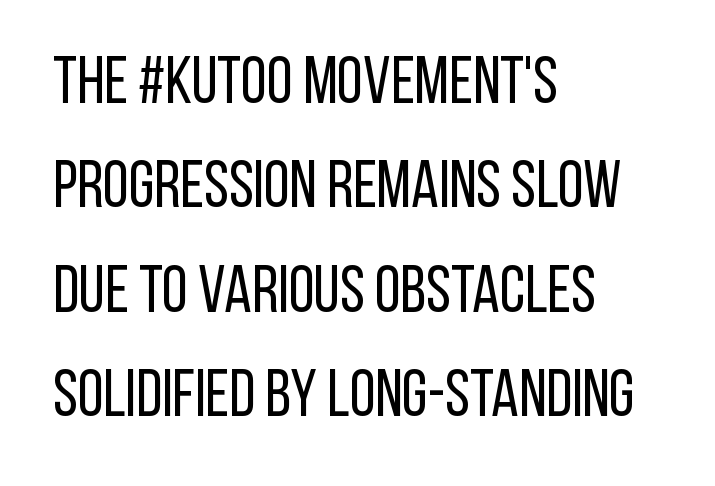
This is not heavy type; no bold has been used. Each new line begins a customary step beneath the previous one. The letters advance in unequal steps, a hallmark of proportional type. Honestly, the letter spacing is just normal — you wouldn't notice it.
